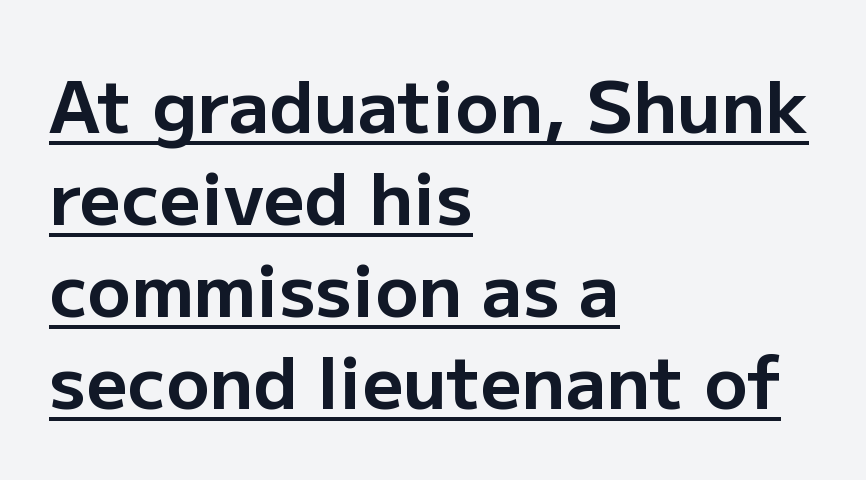
Q: Is the text bold? A: Yes.
Q: Is the text italic (slanted)? A: No, it is upright.
Q: Is the typeface a serif or a sans-serif typeface? A: Sans-serif.
Q: Is the text underlined? A: Yes.
Q: How is the paragraph aligned? A: Left-aligned.
Q: Is the spacing between letters normal or unusually wide? A: Normal.
Q: Is the spacing between lines tight, normal or loose? A: Normal.
Q: Width (condensed, normal, or wide)? A: Normal.
Q: Stroke contrast? A: Low.
Q: x-height? A: Medium.
Q: Monospaced? A: No.
